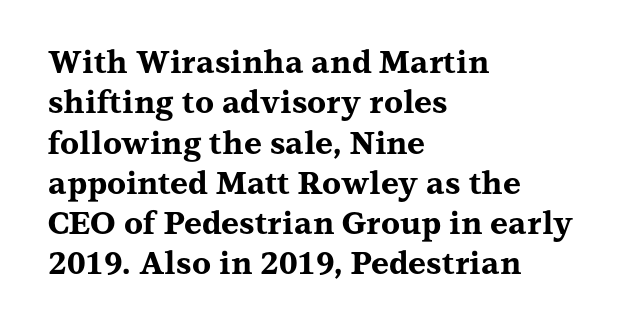
Ascenders rise straight up at ninety degrees. No extra tracking has been applied to these lines. In terms of weight, the rendering is a true, heavy bold. Proportional: the letters do not fall into vertical columns. The strip under each line holds only bare page.
